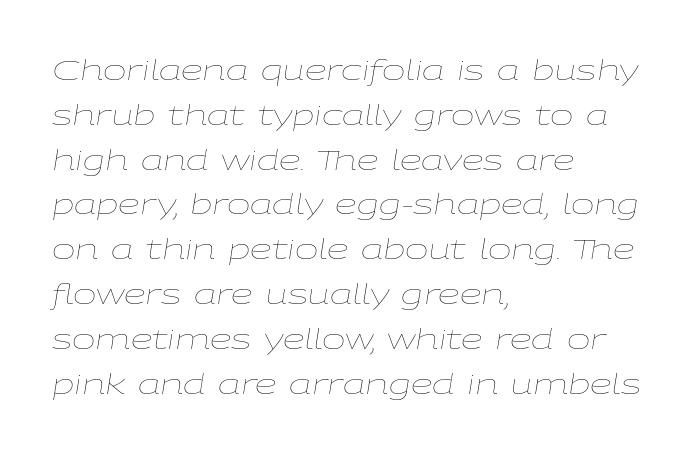
Q: Is the text bold? A: No.
Q: Is the text italic (slanted)? A: Yes, it leans right by about 9 degrees.
Q: Is the text underlined? A: No.
Q: How is the paragraph aligned? A: Left-aligned.
Q: Is the spacing between letters normal or unusually wide? A: Normal.
Q: Is the spacing between lines tight, normal or loose? A: Normal.
Q: Width (condensed, normal, or wide)? A: Wide.
Q: Stroke contrast? A: Low.
Q: x-height? A: Medium.
Q: Monospaced? A: No.
